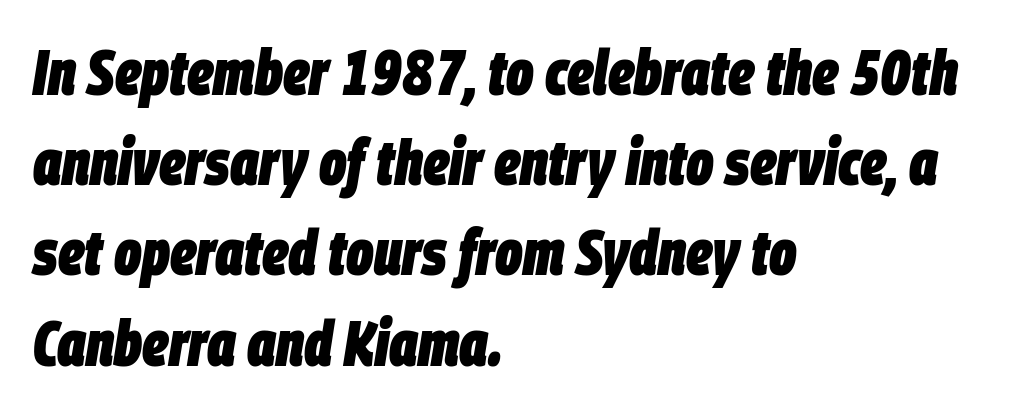
Q: Is the text bold? A: Yes.
Q: Is the text italic (slanted)? A: Yes, it leans right by about 9 degrees.
Q: Is the text underlined? A: No.
Q: How is the paragraph aligned? A: Left-aligned.
Q: Is the spacing between letters normal or unusually wide? A: Normal.
Q: Is the spacing between lines tight, normal or loose? A: Normal.
Q: Width (condensed, normal, or wide)? A: Condensed.
Q: Stroke contrast? A: Low.
Q: x-height? A: Large.
Q: Monospaced? A: No.
